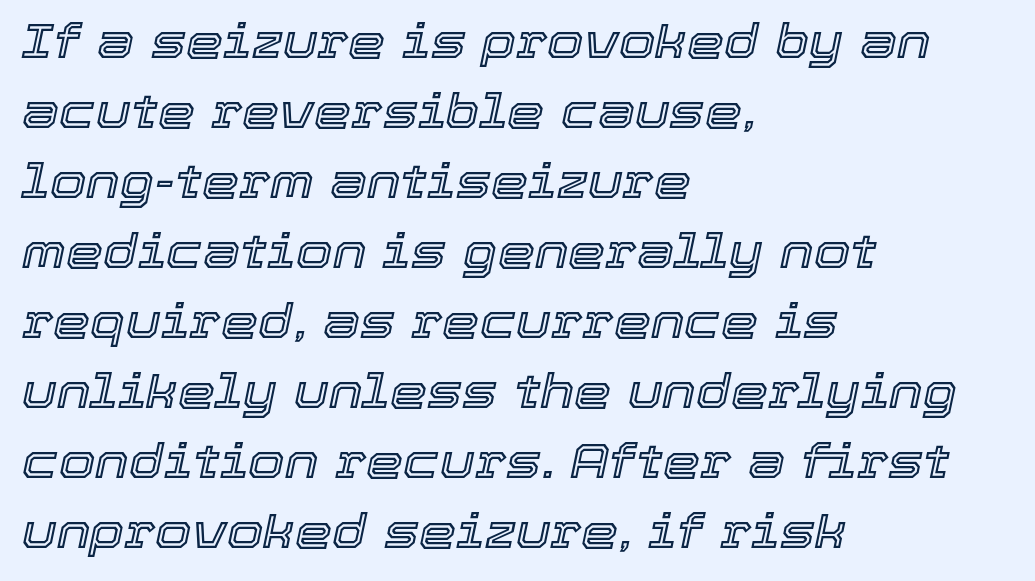
Is this a fixed-width face? No — the glyphs have proportional, varying widths. The rag falls on the right side of this text block. Here the glyphs are tracked normally, forming tight word shapes. No word sits above an underline.
